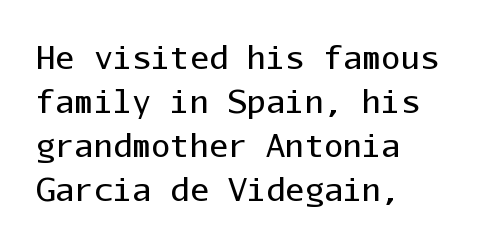
Q: Is the text bold? A: No.
Q: Is the text italic (slanted)? A: No, it is upright.
Q: Is the typeface a serif or a sans-serif typeface? A: Sans-serif.
Q: Is the text underlined? A: No.
Q: How is the paragraph aligned? A: Left-aligned.
Q: Is the spacing between letters normal or unusually wide? A: Normal.
Q: Is the spacing between lines tight, normal or loose? A: Normal.
Q: Width (condensed, normal, or wide)? A: Normal.
Q: Stroke contrast? A: Low.
Q: x-height? A: Medium.
Q: Monospaced? A: Yes.
